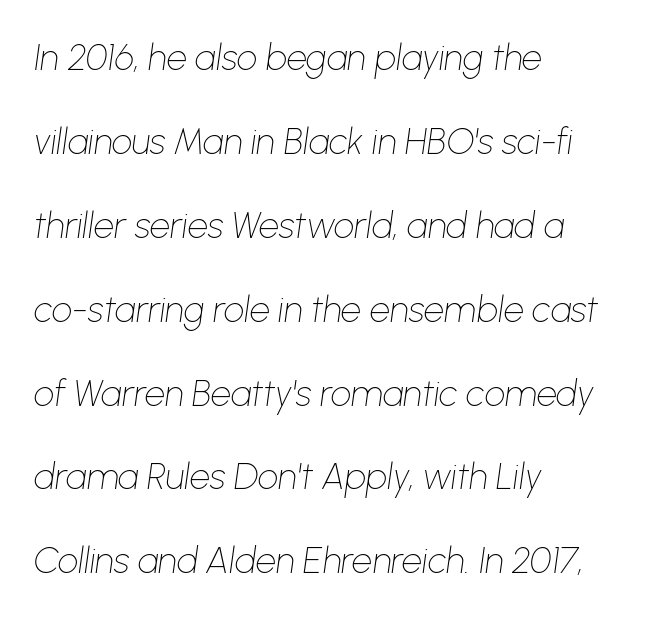
{"italic": "yes", "lean": "right", "slant_degrees": 8, "bold": "no", "weight": "thin", "width": "normal", "stroke_contrast": "low", "x_height": "medium", "monospaced": "no", "underline": "no", "align": "left", "line_spacing": "loose", "line_spacing_ratio": 2.33, "letter_spacing": "normal", "letter_spacing_em": 0.0, "glyph_px": 36}
